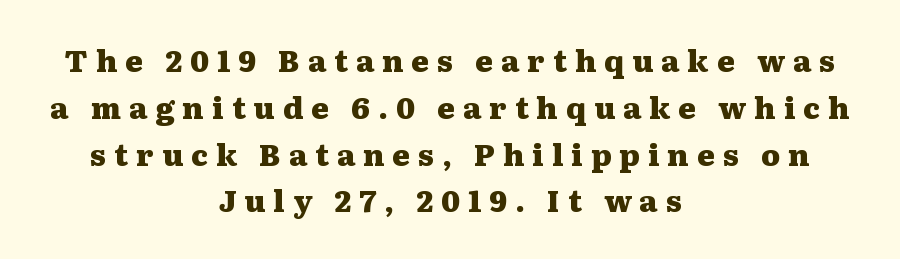
{"serif": "yes", "italic": "no", "bold": "yes", "weight": "heavy", "width": "wide", "stroke_contrast": "medium", "x_height": "medium", "monospaced": "no", "underline": "no", "align": "center", "line_spacing": "normal", "line_spacing_ratio": 1.56, "letter_spacing": "wide", "letter_spacing_em": 0.27, "glyph_px": 30}
